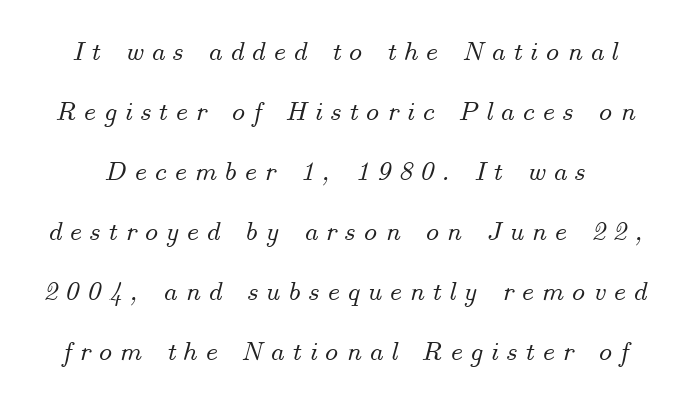
{"italic": "yes", "lean": "right", "slant_degrees": 14, "width": "normal", "stroke_contrast": "medium", "x_height": "small", "monospaced": "no", "underline": "no", "line_spacing": "loose", "line_spacing_ratio": 2.14, "letter_spacing": "wide", "letter_spacing_em": 0.26, "glyph_px": 28}
